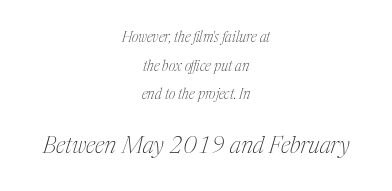
{"italic": "yes", "lean": "right", "slant_degrees": 17, "bold": "no", "underline": "no", "align": "center", "line_spacing": "loose", "line_spacing_ratio": 2.04, "letter_spacing": "normal", "letter_spacing_em": 0.0, "larger_block": "second", "size_ratio": 1.64, "glyph_px": 23}
